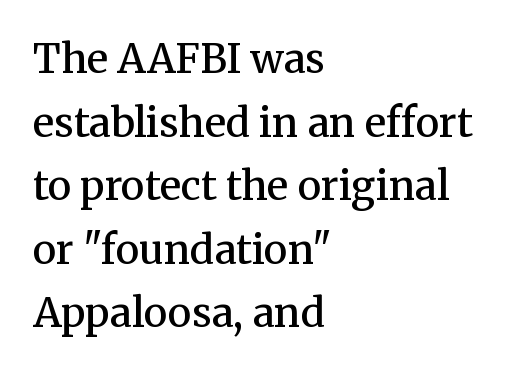
{"serif": "yes", "italic": "no", "bold": "semi", "weight": "semibold", "width": "normal", "stroke_contrast": "medium", "x_height": "medium", "monospaced": "no", "underline": "no", "align": "left", "line_spacing": "normal", "line_spacing_ratio": 1.59, "letter_spacing": "normal", "letter_spacing_em": 0.0, "glyph_px": 40}
